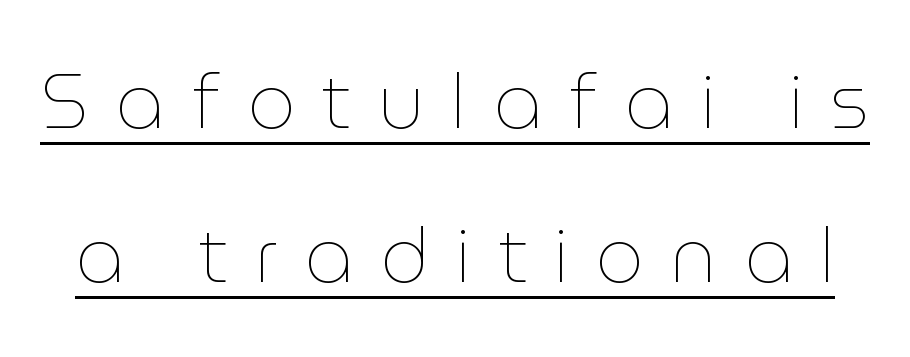
Proportional: the letters do not fall into vertical columns. These lines have a slow, spaced-out rhythm from letter to letter. The letters stand straight up with perfectly vertical stems. What decoration does the sample have? An underline. No heavy texture on the line: the type isn't bold. This block would shrink considerably if given ordinary leading; it's expanded now.
